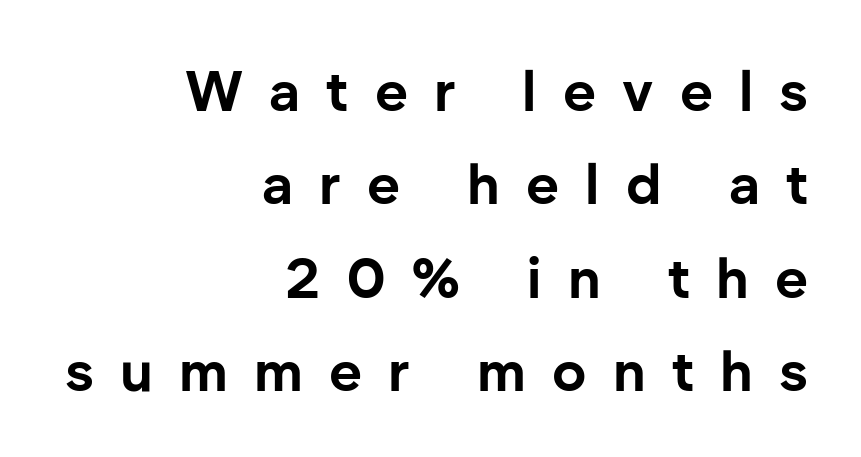
Here the designer chose a conventional face with non-uniform glyph widths. These lines carry a lot of weight — the face is fully bold. The space beneath each line is pristine and unruled. The compositor pushed each line to the right boundary. No italicization has been applied; the sample stays upright.
